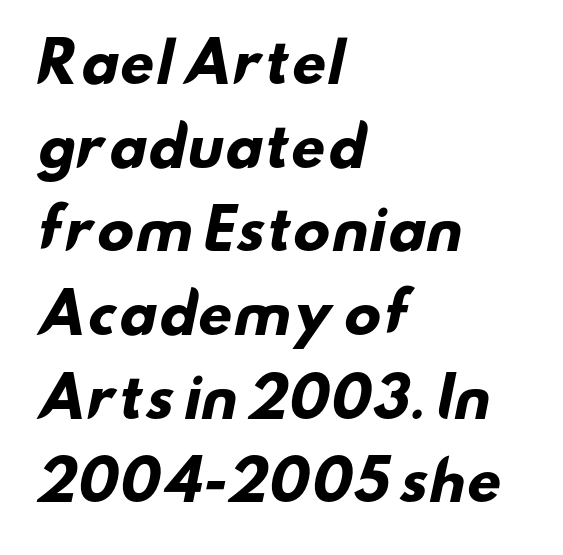
The image shows 54 px heavy, wide sans-serif type; set left-aligned, normal line spacing (1.55x), normal letter spacing, not underlined; low stroke contrast and a small x-height.
